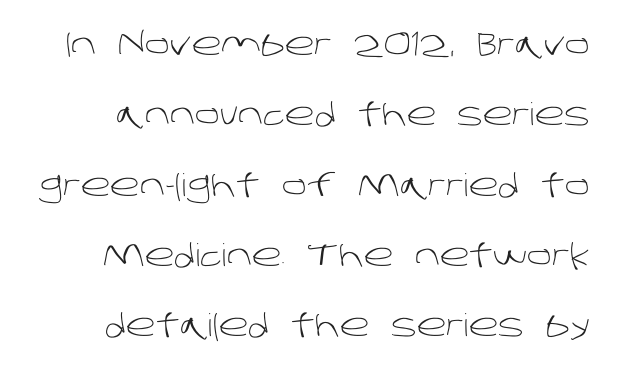
{"serif": "no", "bold": "no", "weight": "light", "width": "normal", "stroke_contrast": "low", "x_height": "large", "monospaced": "no", "underline": "no", "line_spacing": "loose", "line_spacing_ratio": 2.27, "letter_spacing": "normal", "letter_spacing_em": 0.0, "glyph_px": 31}
